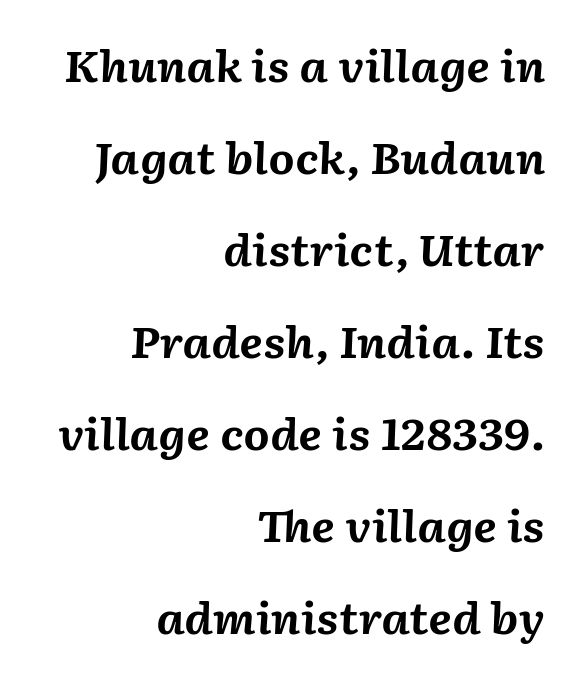
The face used here has the dense, thick strokes of a bold. These lines stack with their right ends in a neat column. Posture: slanted. Short note: letters normally spaced. Honestly, there is no underline to notice here at all. Is this a fixed-width face? No — the glyphs have proportional, varying widths.
